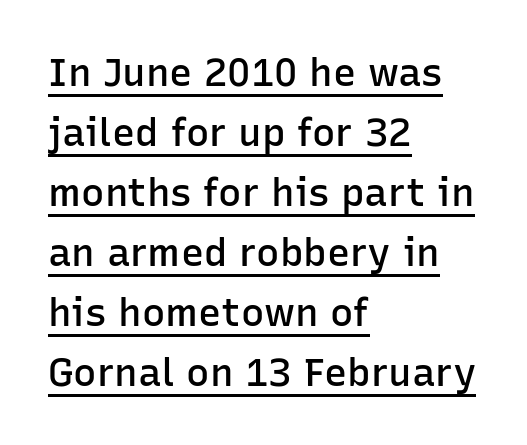
Q: Is the text bold? A: Semi-bold.
Q: Is the text italic (slanted)? A: No, it is upright.
Q: Is the typeface a serif or a sans-serif typeface? A: Sans-serif.
Q: Is the text underlined? A: Yes.
Q: How is the paragraph aligned? A: Left-aligned.
Q: Is the spacing between letters normal or unusually wide? A: Normal.
Q: Is the spacing between lines tight, normal or loose? A: Normal.
Q: Width (condensed, normal, or wide)? A: Normal.
Q: Stroke contrast? A: Low.
Q: x-height? A: Medium.
Q: Monospaced? A: No.
